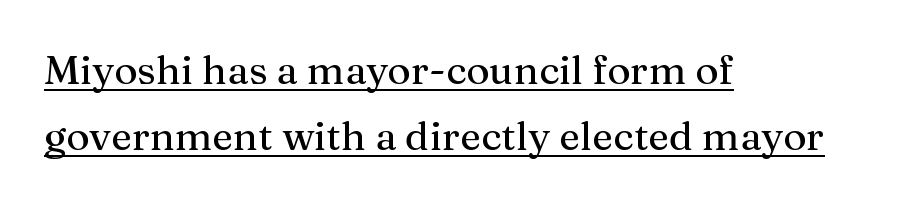
{"serif": "yes", "italic": "no", "width": "normal", "stroke_contrast": "medium", "x_height": "medium", "monospaced": "no", "underline": "yes", "align": "left", "line_spacing": "normal", "line_spacing_ratio": 1.66, "letter_spacing": "normal", "letter_spacing_em": 0.0, "glyph_px": 40}
